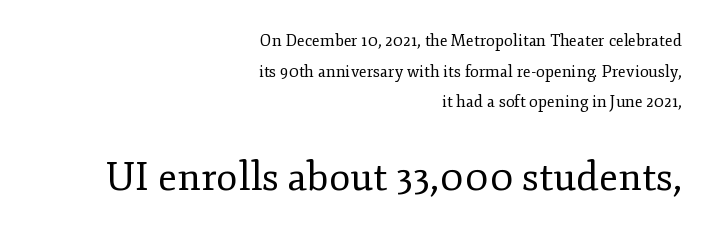
The image shows 39 px regular-weight serif type, upright; set right-aligned, loose line spacing (1.92x), normal letter spacing, not underlined; the second (bottom) block is 2.44x larger; low stroke contrast and a small x-height.
